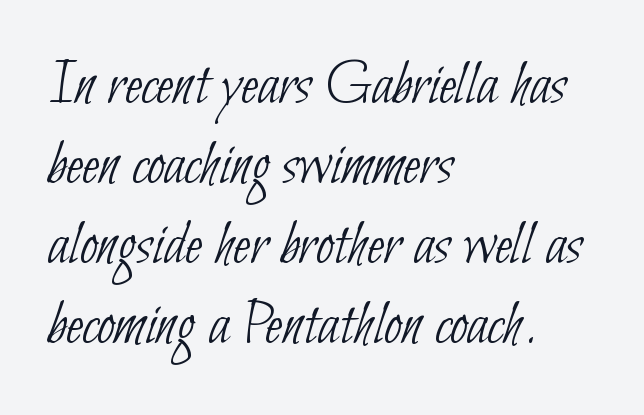
Q: Is the text bold? A: No.
Q: Is the typeface a serif or a sans-serif typeface? A: Sans-serif.
Q: Is the text underlined? A: No.
Q: How is the paragraph aligned? A: Left-aligned.
Q: Is the spacing between letters normal or unusually wide? A: Normal.
Q: Is the spacing between lines tight, normal or loose? A: Normal.
Q: Width (condensed, normal, or wide)? A: Condensed.
Q: Stroke contrast? A: Low.
Q: x-height? A: Small.
Q: Monospaced? A: No.
